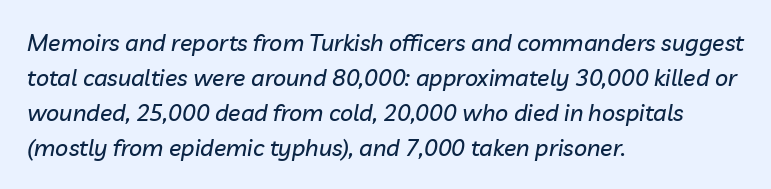
The image shows 23 px text type, italic (leaning right); set left-aligned, normal line spacing (1.52x), normal letter spacing, not underlined.
